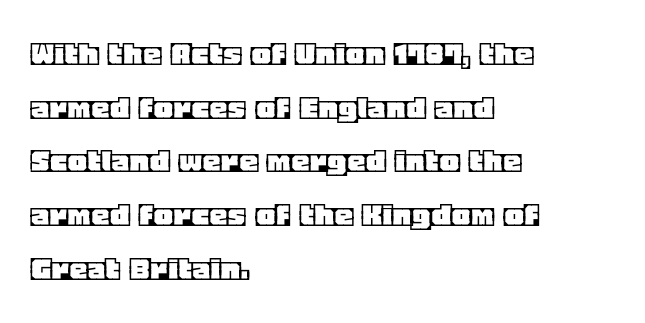
The image shows 37 px text type, upright; set left-aligned, normal line spacing (1.45x), normal letter spacing, not underlined; a large x-height.
